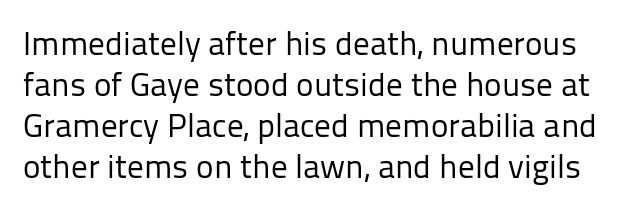
The image shows 33 px regular-weight sans-serif type, upright; set line spacing 1.24x, normal letter spacing, not underlined; low stroke contrast and a medium x-height.
